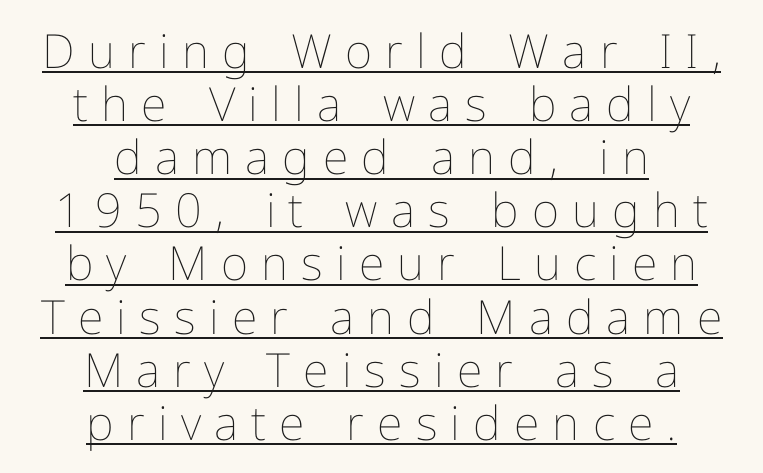
{"italic": "no", "bold": "no", "weight": "thin", "width": "normal", "stroke_contrast": "low", "x_height": "medium", "monospaced": "no", "underline": "yes", "align": "center", "line_spacing": "tight", "line_spacing_ratio": 1.13, "letter_spacing": "wide", "letter_spacing_em": 0.28, "glyph_px": 47}
